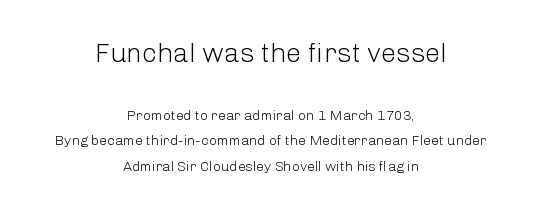
Q: Is the text bold? A: No.
Q: Is the text italic (slanted)? A: No, it is upright.
Q: Is the text underlined? A: No.
Q: How is the paragraph aligned? A: Centered.
Q: Is the spacing between letters normal or unusually wide? A: Normal.
Q: Which block of text is set in a larger size, the first (top) or the second (bottom)? A: The first (top) one.
